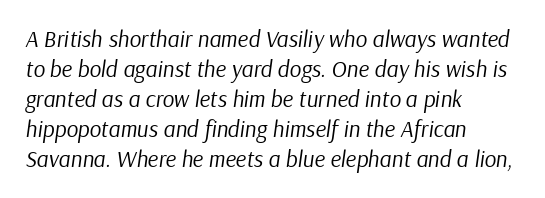
{"italic": "yes", "lean": "right", "slant_degrees": 9, "bold": "no", "underline": "no", "align": "left", "line_spacing": "normal", "line_spacing_ratio": 1.3, "letter_spacing": "normal", "letter_spacing_em": 0.0, "glyph_px": 23}
